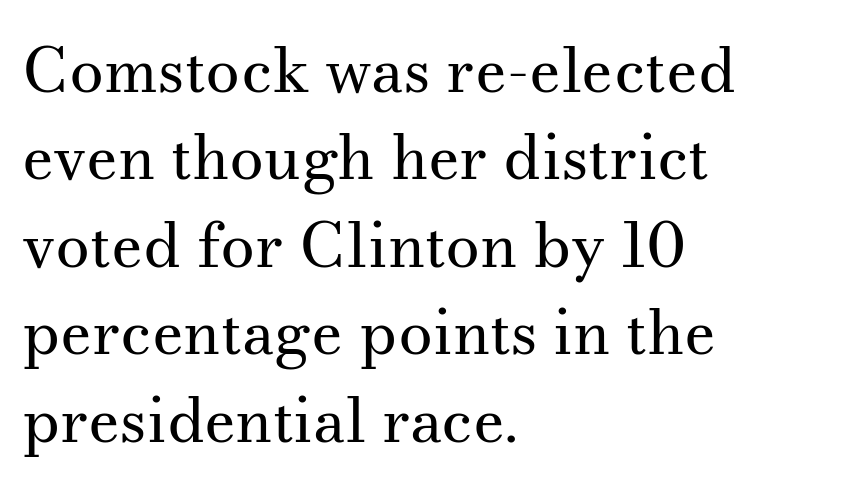
{"serif": "yes", "italic": "no", "bold": "no", "weight": "regular", "width": "normal", "stroke_contrast": "medium", "x_height": "small", "monospaced": "no", "underline": "no", "align": "left", "line_spacing": "normal", "line_spacing_ratio": 1.41, "letter_spacing": "normal", "letter_spacing_em": 0.0, "glyph_px": 62}
